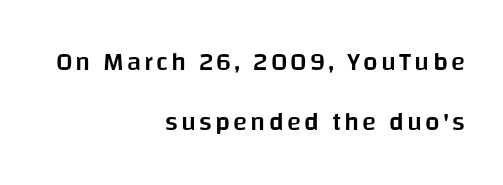
Q: Is the text bold? A: Semi-bold.
Q: Is the text italic (slanted)? A: No, it is upright.
Q: Is the text underlined? A: No.
Q: How is the paragraph aligned? A: Right-aligned.
Q: Is the spacing between lines tight, normal or loose? A: Loose.
